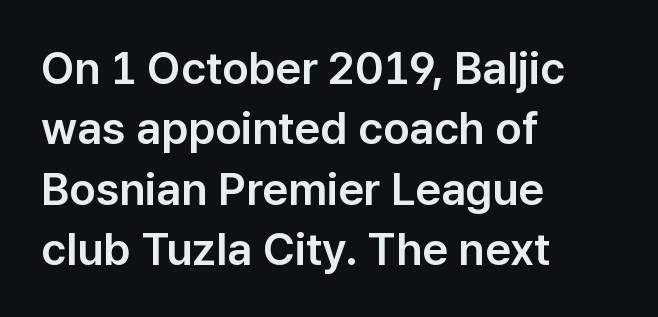
Q: Is the text italic (slanted)? A: No, it is upright.
Q: Is the typeface a serif or a sans-serif typeface? A: Sans-serif.
Q: Is the text underlined? A: No.
Q: How is the paragraph aligned? A: Left-aligned.
Q: Is the spacing between letters normal or unusually wide? A: Normal.
Q: Is the spacing between lines tight, normal or loose? A: Normal.
Q: Width (condensed, normal, or wide)? A: Normal.
Q: Stroke contrast? A: Low.
Q: x-height? A: Medium.
Q: Monospaced? A: No.
